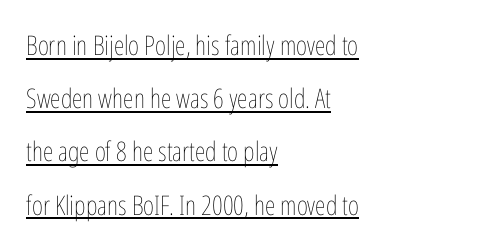
Q: Is the text bold? A: No.
Q: Is the text italic (slanted)? A: No, it is upright.
Q: Is the text underlined? A: Yes.
Q: How is the paragraph aligned? A: Left-aligned.
Q: Is the spacing between letters normal or unusually wide? A: Normal.
Q: Is the spacing between lines tight, normal or loose? A: Loose.
